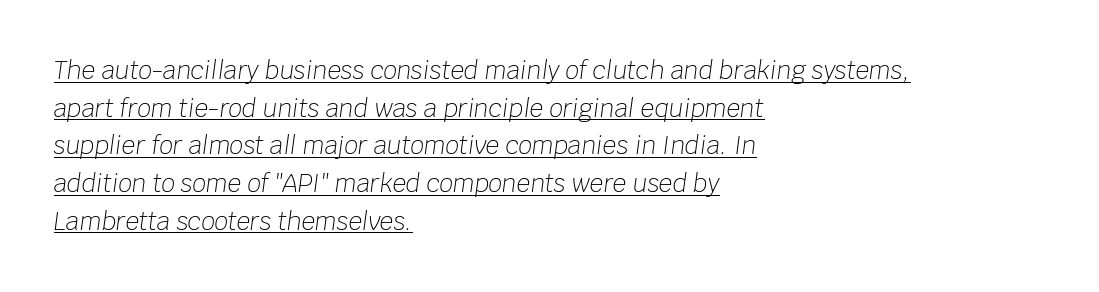
The tracking reads as untouched default to a designer's eye. This is oblique type, the kind used for emphasis or titles. Normally led — the rows are evenly, conventionally spaced. No heavy texture on the line: the type isn't bold. The typesetter has applied underlining to the passage shown. The paragraph shown leans on its left margin.
